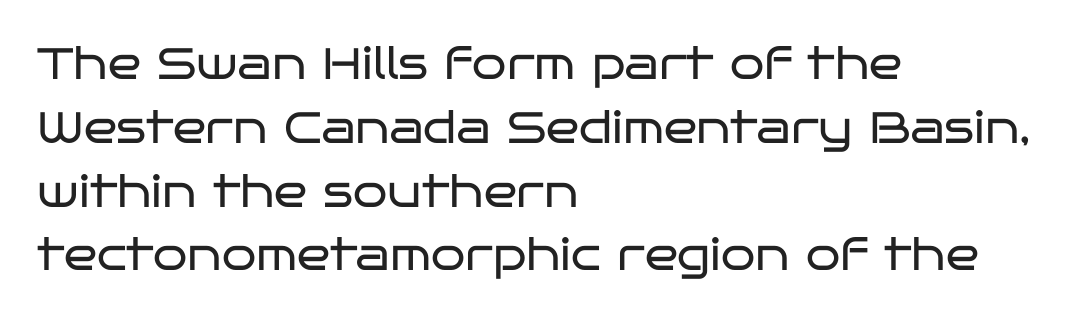
The image shows 44 px regular-weight, wide sans-serif type, upright; set left-aligned, normal line spacing (1.45x), normal letter spacing, not underlined; low stroke contrast and a large x-height.
